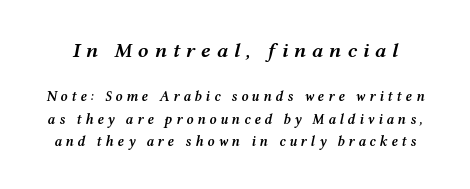
Vertically, the passage feels balanced, rows spaced as you'd expect. Underlining? Definitely not there. As a designer I'd log this as weight 600, semibold. The font's italic variant was chosen for this text. This rendering widens character spacing well past its baseline value. Reading top to bottom, the characters get smaller at the block break.
